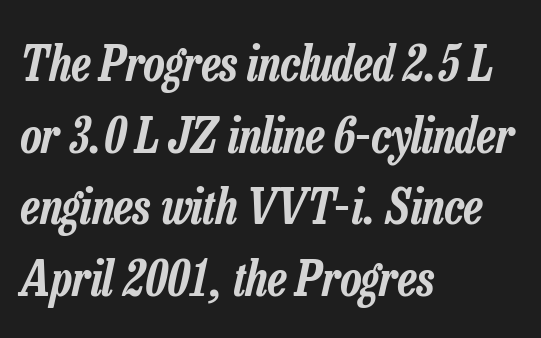
The image shows 48 px condensed type, italic (leaning right); set left-aligned, normal line spacing (1.49x), normal letter spacing, not underlined; low stroke contrast and a medium x-height.
